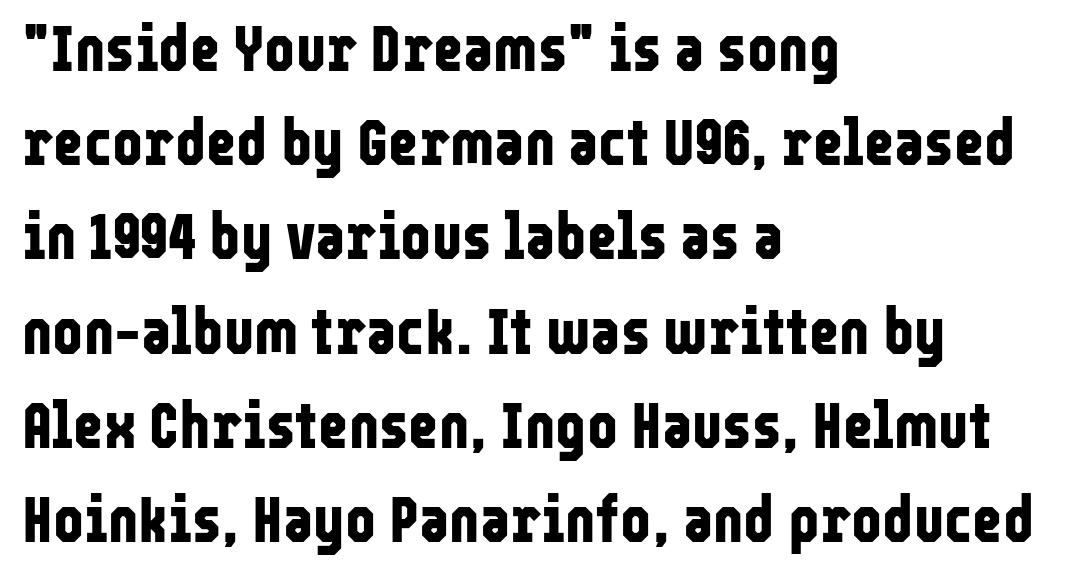
The image shows 65 px bold, condensed sans-serif type, upright; set left-aligned, normal line spacing (1.45x), normal letter spacing, not underlined; low stroke contrast and a medium x-height.
